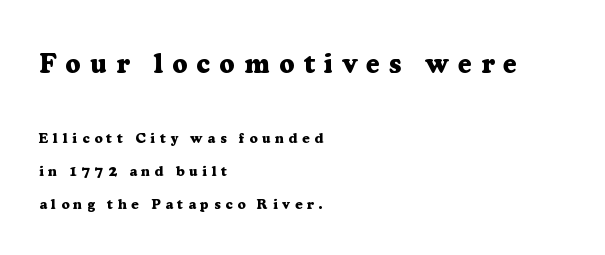
{"italic": "no", "bold": "yes", "underline": "no", "align": "left", "line_spacing": "loose", "line_spacing_ratio": 2.38, "letter_spacing": "wide", "letter_spacing_em": 0.33, "larger_block": "first", "size_ratio": 1.93, "glyph_px": 27}
